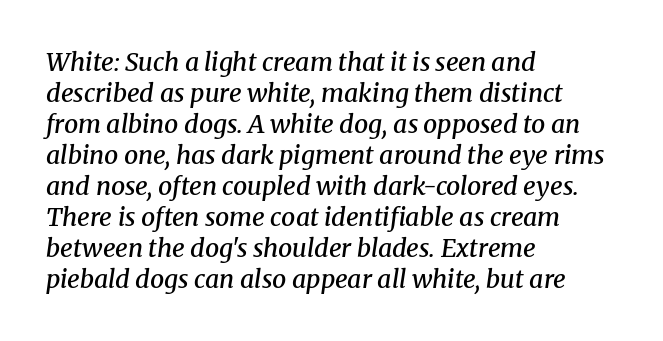
Q: Is the text bold? A: Semi-bold.
Q: Is the text italic (slanted)? A: Yes, it leans right by about 8 degrees.
Q: Is the text underlined? A: No.
Q: How is the paragraph aligned? A: Left-aligned.
Q: Is the spacing between letters normal or unusually wide? A: Normal.
